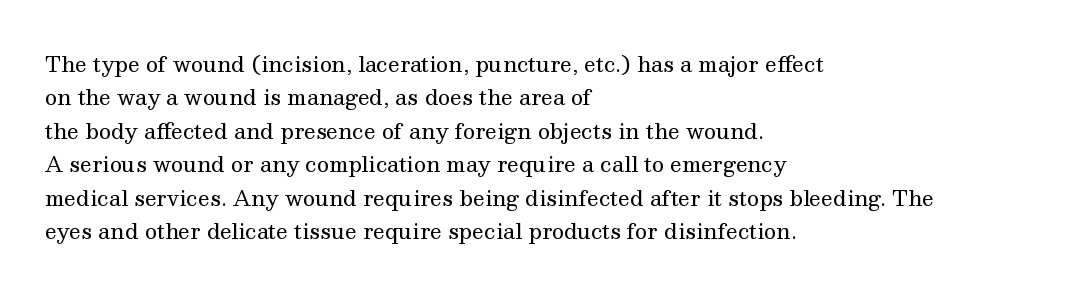
How would I describe the line gaps? Plain and ordinary. Weight: in the light-to-regular range. The type is set solid horizontally, with unmodified tracking. The lines are quadded left.
